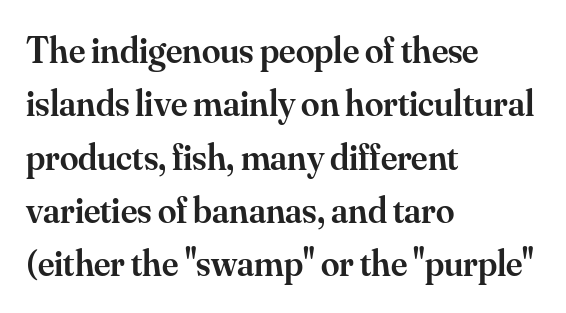
Q: Is the text bold? A: Semi-bold.
Q: Is the text italic (slanted)? A: No, it is upright.
Q: Is the typeface a serif or a sans-serif typeface? A: Serif.
Q: Is the text underlined? A: No.
Q: How is the paragraph aligned? A: Left-aligned.
Q: Is the spacing between letters normal or unusually wide? A: Normal.
Q: Is the spacing between lines tight, normal or loose? A: Normal.
Q: Width (condensed, normal, or wide)? A: Normal.
Q: Stroke contrast? A: Medium.
Q: x-height? A: Small.
Q: Monospaced? A: No.
